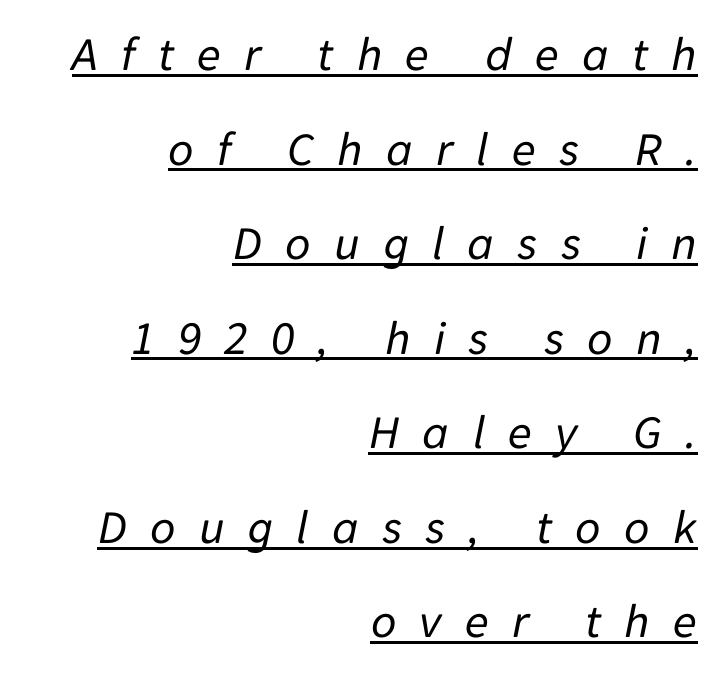
Q: Is the text bold? A: No.
Q: Is the text italic (slanted)? A: Yes, it leans right by about 11 degrees.
Q: Is the text underlined? A: Yes.
Q: How is the paragraph aligned? A: Right-aligned.
Q: Is the spacing between letters normal or unusually wide? A: Unusually wide.
Q: Is the spacing between lines tight, normal or loose? A: Loose.
Q: Width (condensed, normal, or wide)? A: Normal.
Q: Stroke contrast? A: Low.
Q: x-height? A: Medium.
Q: Monospaced? A: No.
